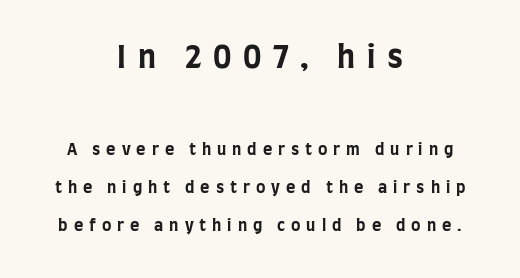
{"serif": "no", "italic": "no", "bold": "yes", "weight": "bold", "width": "condensed", "stroke_contrast": "low", "x_height": "large", "monospaced": "no", "underline": "no", "align": "center", "line_spacing": "loose", "line_spacing_ratio": 2.38, "letter_spacing": "wide", "letter_spacing_em": 0.37, "larger_block": "first", "size_ratio": 1.94, "glyph_px": 31}
